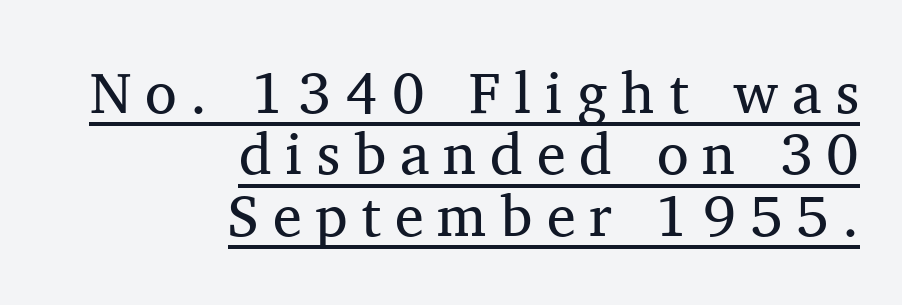
The image shows 58 px regular-weight serif type, upright; set right-aligned, tight line spacing (1.06x), unusually wide letter spacing (+0.24 em), underlined; medium stroke contrast and a medium x-height.
